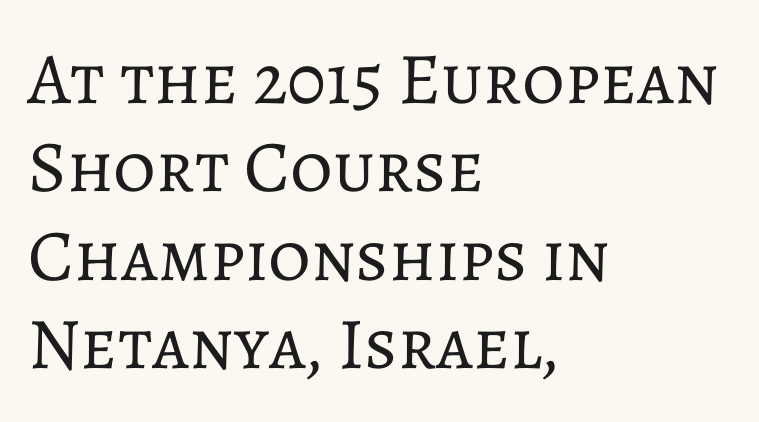
The tracking reads as untouched default to a designer's eye. The typeface has the unassuming heft of standard copy or less. Spacing verdict: proportional, widths tailored to each character. Upright lettering throughout.
